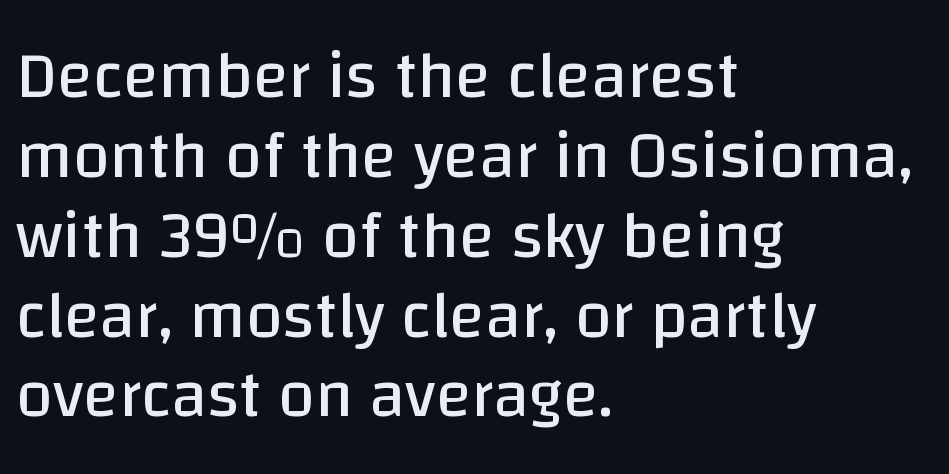
Q: Is the text bold? A: No.
Q: Is the text italic (slanted)? A: No, it is upright.
Q: Is the typeface a serif or a sans-serif typeface? A: Sans-serif.
Q: Is the text underlined? A: No.
Q: How is the paragraph aligned? A: Left-aligned.
Q: Is the spacing between letters normal or unusually wide? A: Normal.
Q: Width (condensed, normal, or wide)? A: Normal.
Q: Stroke contrast? A: Low.
Q: x-height? A: Large.
Q: Monospaced? A: No.
